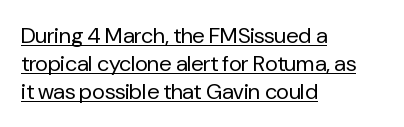
Q: Is the text bold? A: No.
Q: Is the text italic (slanted)? A: No, it is upright.
Q: Is the text underlined? A: Yes.
Q: How is the paragraph aligned? A: Left-aligned.
Q: Is the spacing between letters normal or unusually wide? A: Normal.
Q: Is the spacing between lines tight, normal or loose? A: Normal.
